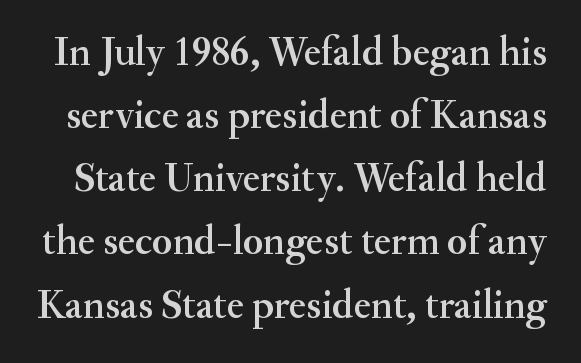
Q: Is the text italic (slanted)? A: No, it is upright.
Q: Is the typeface a serif or a sans-serif typeface? A: Serif.
Q: Is the text underlined? A: No.
Q: Is the spacing between letters normal or unusually wide? A: Normal.
Q: Is the spacing between lines tight, normal or loose? A: Normal.
Q: Width (condensed, normal, or wide)? A: Normal.
Q: Stroke contrast? A: Medium.
Q: x-height? A: Small.
Q: Monospaced? A: No.
